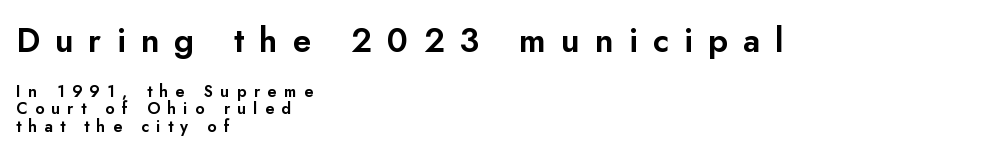
{"serif": "no", "italic": "no", "width": "normal", "stroke_contrast": "low", "x_height": "small", "monospaced": "no", "underline": "no", "align": "left", "line_spacing": "tight", "line_spacing_ratio": 1.1, "letter_spacing": "wide", "letter_spacing_em": 0.46, "larger_block": "first", "size_ratio": 2.06, "glyph_px": 33}
